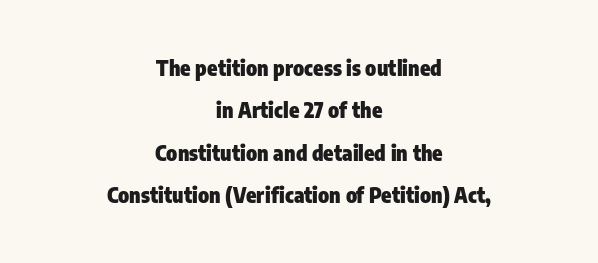
The line-height multiplier appears high, well above default. You'd pick this weight for a headline — it's a proper bold. Descenders hang freely into open space. Every character sits straight up, as roman type does. Look at the tracking — it's just the regular setting, nothing added.
